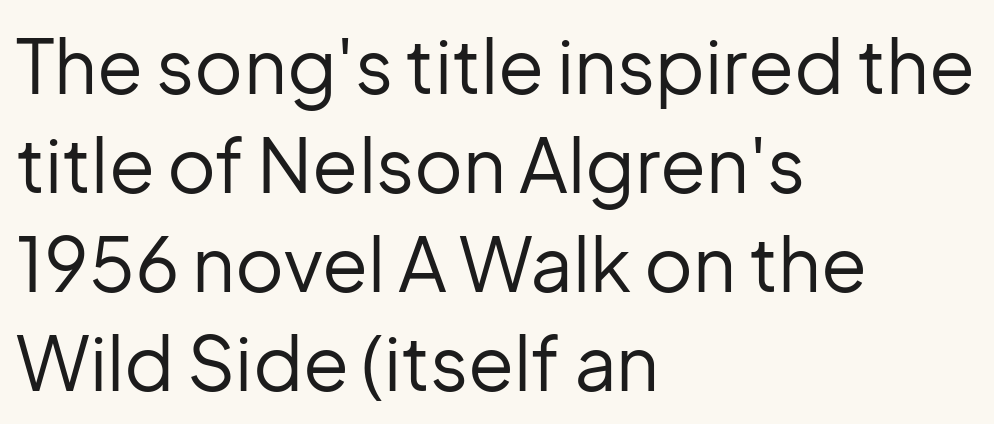
{"serif": "no", "italic": "no", "bold": "no", "weight": "regular", "width": "normal", "stroke_contrast": "low", "x_height": "medium", "monospaced": "no", "underline": "no", "align": "left", "line_spacing": "normal", "line_spacing_ratio": 1.32, "letter_spacing": "normal", "letter_spacing_em": 0.0, "glyph_px": 75}
